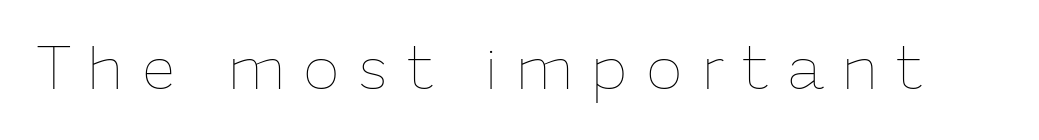
The image shows 61 px thin type, upright; set unusually wide letter spacing (+0.3 em), not underlined; low stroke contrast and a medium x-height.
